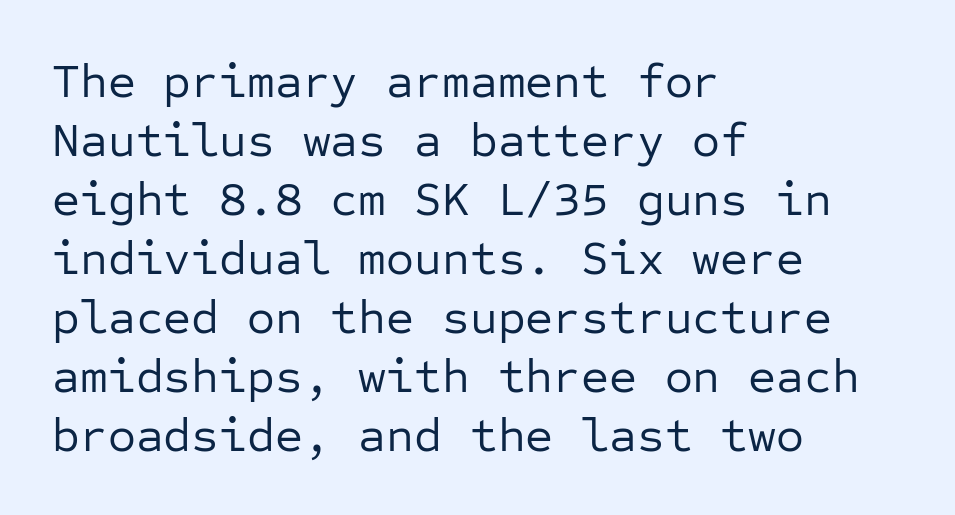
A typesetter would call this zero additional tracking. Type without underlining. Do the letters lean? They stand straight. Here the designer chose a console-style face with uniform glyph widths. Counters stay open thanks to moderate or lighter strokes.
